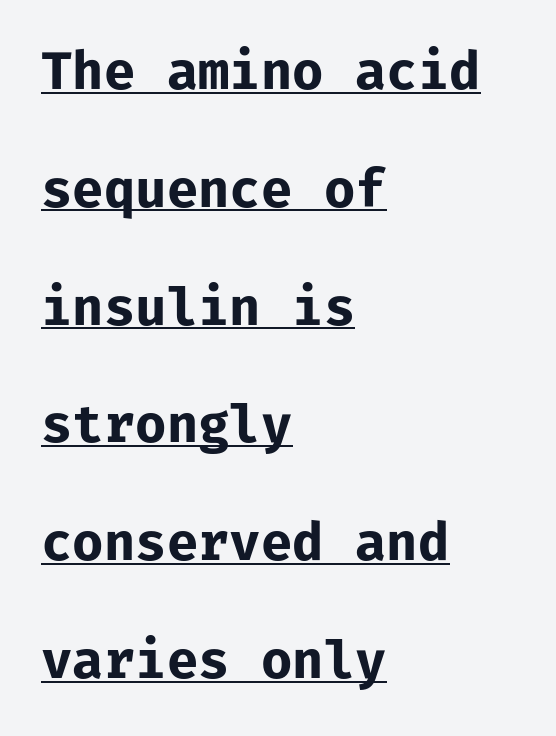
The image shows 51 px bold sans-serif type, upright, monospaced; set left-aligned, loose line spacing (2.31x), normal letter spacing, underlined; low stroke contrast and a medium x-height.
